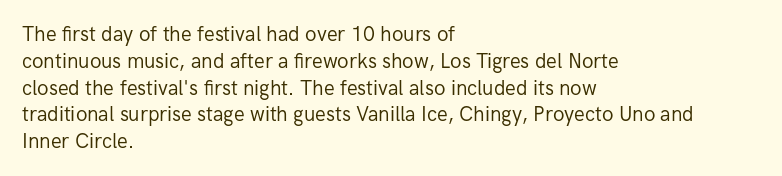
Unlike italic type, these characters show no tilt at all. Honestly, there is no underline to notice here at all. The ragged edge is on the right, which tells us the setting is flush left. Tracking here is standard; glyphs follow each other at the usual distance.
